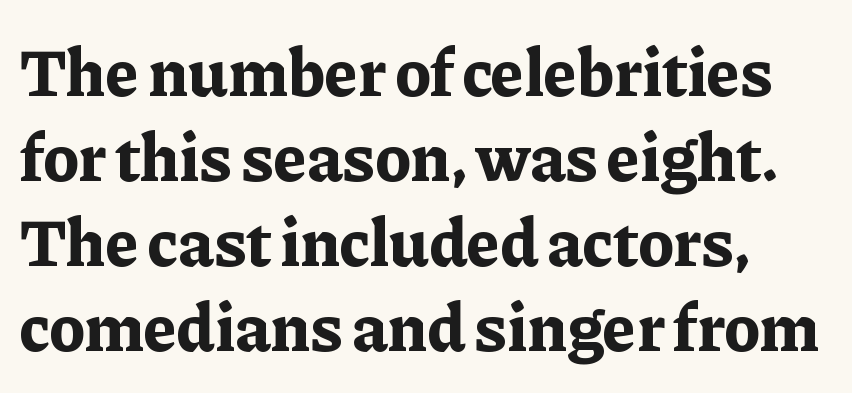
The image shows 68 px bold serif type, upright; set left-aligned, normal line spacing (1.25x), normal letter spacing, not underlined; low stroke contrast and a medium x-height.
